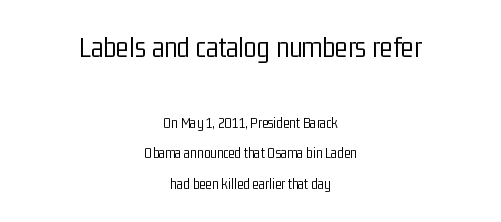
Q: Is the text bold? A: No.
Q: Is the text italic (slanted)? A: No, it is upright.
Q: Is the typeface a serif or a sans-serif typeface? A: Sans-serif.
Q: Is the text underlined? A: No.
Q: How is the paragraph aligned? A: Centered.
Q: Is the spacing between letters normal or unusually wide? A: Normal.
Q: Is the spacing between lines tight, normal or loose? A: Loose.
Q: Which block of text is set in a larger size, the first (top) or the second (bottom)? A: The first (top) one.
Q: Width (condensed, normal, or wide)? A: Condensed.
Q: Stroke contrast? A: Low.
Q: x-height? A: Medium.
Q: Monospaced? A: No.
